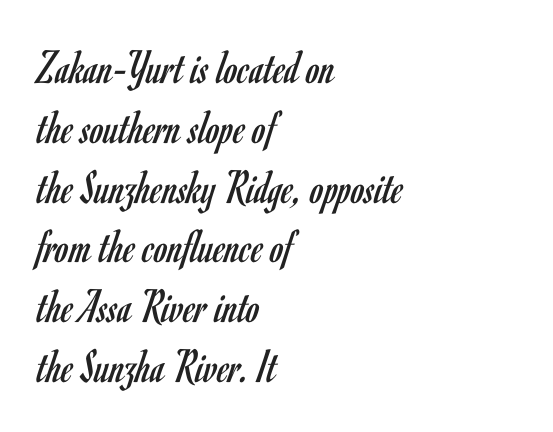
Is this a sans? Yes — the strokes have no serifs. This sample is left-justified, so line endings fall wherever the words run out. Unmarked baselines from the first word to the last. The tracking reads as untouched default to a designer's eye.
